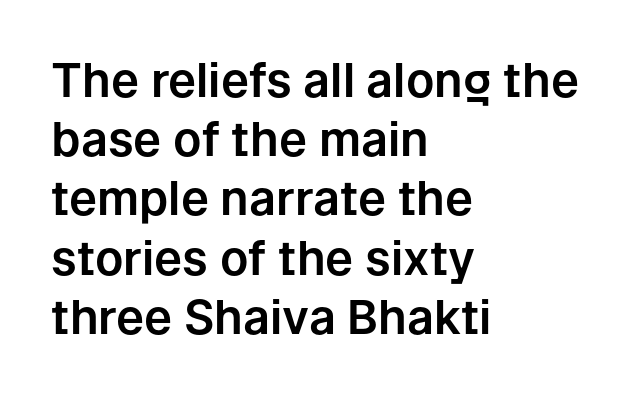
The image shows 47 px sans-serif type, upright; set left-aligned, normal line spacing (1.26x), normal letter spacing, not underlined; low stroke contrast and a medium x-height.
